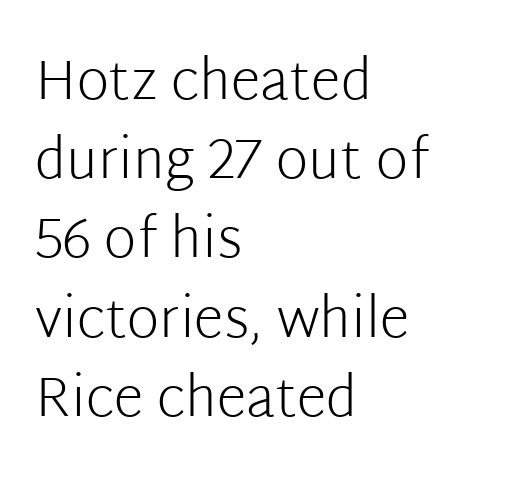
{"serif": "no", "italic": "no", "bold": "no", "weight": "light", "width": "normal", "stroke_contrast": "low", "x_height": "medium", "monospaced": "no", "underline": "no", "align": "left", "line_spacing": "normal", "line_spacing_ratio": 1.44, "letter_spacing": "normal", "letter_spacing_em": 0.0, "glyph_px": 55}
